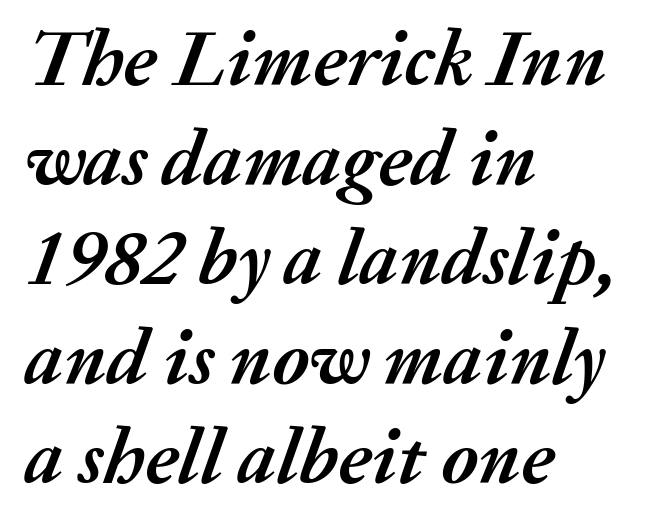
{"italic": "yes", "lean": "right", "slant_degrees": 20, "bold": "yes", "weight": "semibold", "width": "normal", "stroke_contrast": "medium", "x_height": "medium", "monospaced": "no", "underline": "no", "align": "left", "line_spacing": "normal", "line_spacing_ratio": 1.26, "letter_spacing": "normal", "letter_spacing_em": 0.0, "glyph_px": 79}
